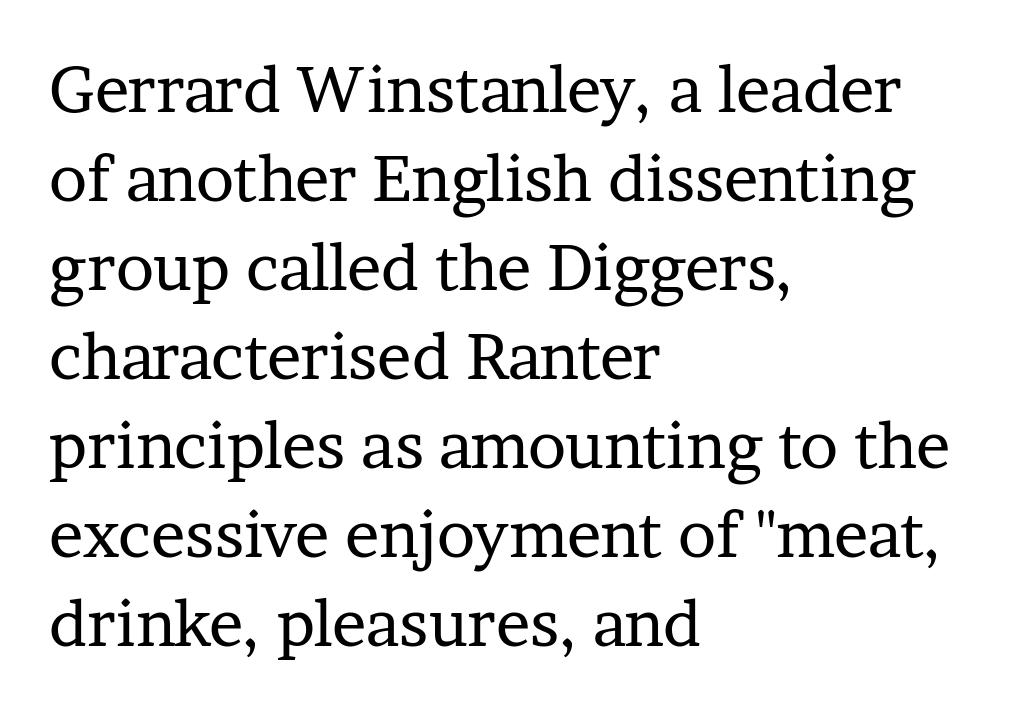
Q: Is the text bold? A: No.
Q: Is the text italic (slanted)? A: No, it is upright.
Q: Is the typeface a serif or a sans-serif typeface? A: Serif.
Q: Is the text underlined? A: No.
Q: How is the paragraph aligned? A: Left-aligned.
Q: Is the spacing between letters normal or unusually wide? A: Normal.
Q: Is the spacing between lines tight, normal or loose? A: Normal.
Q: Width (condensed, normal, or wide)? A: Normal.
Q: Stroke contrast? A: Low.
Q: x-height? A: Medium.
Q: Monospaced? A: No.
